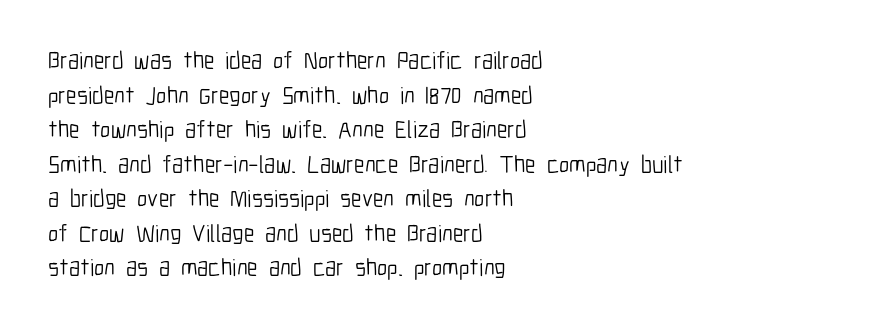
The image shows 24 px text type, upright; set left-aligned, normal line spacing (1.44x), normal letter spacing, not underlined.
